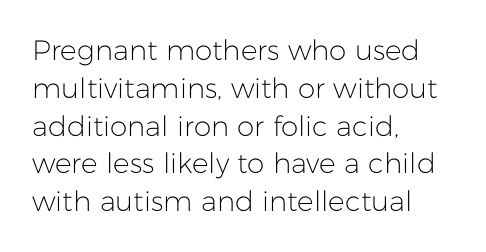
The passage shown is not bold in any degree. This sample is left-justified, so line endings fall wherever the words run out. Anything drawn beneath the words? Only blank space. The passage shown is typed in a proportional face where columns would drift. The tracking reads as untouched default to a designer's eye. Do the letters lean? They stand straight.
